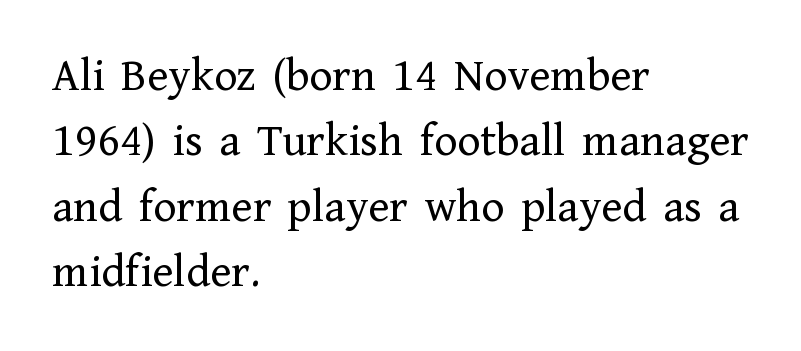
The image shows 48 px regular-weight serif type, upright; set left-aligned, normal line spacing (1.36x), normal letter spacing, not underlined; low stroke contrast and a medium x-height.
